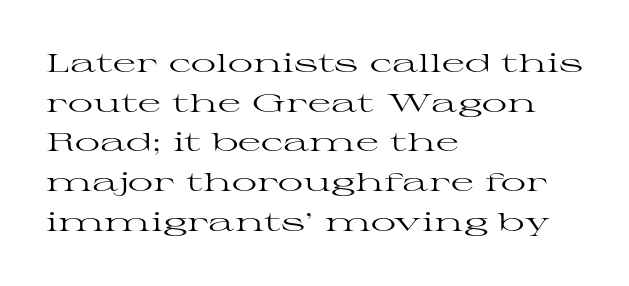
Q: Is the text bold? A: No.
Q: Is the text italic (slanted)? A: No, it is upright.
Q: Is the text underlined? A: No.
Q: How is the paragraph aligned? A: Left-aligned.
Q: Is the spacing between letters normal or unusually wide? A: Normal.
Q: Is the spacing between lines tight, normal or loose? A: Normal.
